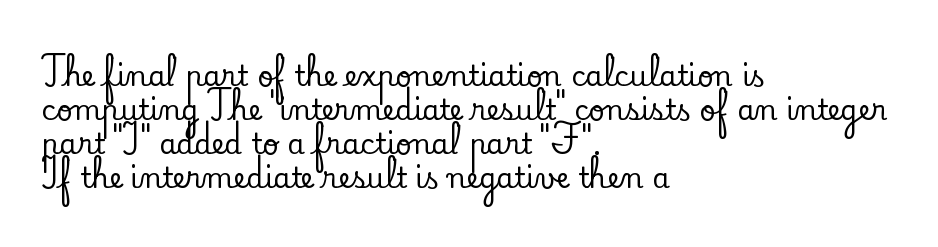
Q: Is the text italic (slanted)? A: No, it is upright.
Q: Is the typeface a serif or a sans-serif typeface? A: Serif.
Q: Is the text underlined? A: No.
Q: How is the paragraph aligned? A: Left-aligned.
Q: Is the spacing between letters normal or unusually wide? A: Normal.
Q: Width (condensed, normal, or wide)? A: Normal.
Q: Stroke contrast? A: Low.
Q: x-height? A: Small.
Q: Monospaced? A: No.
